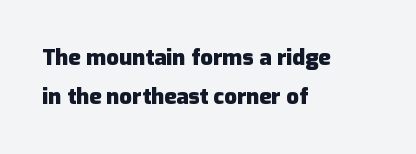
Q: Is the text bold? A: Yes.
Q: Is the text italic (slanted)? A: No, it is upright.
Q: Is the text underlined? A: No.
Q: How is the paragraph aligned? A: Left-aligned.
Q: Is the spacing between letters normal or unusually wide? A: Normal.
